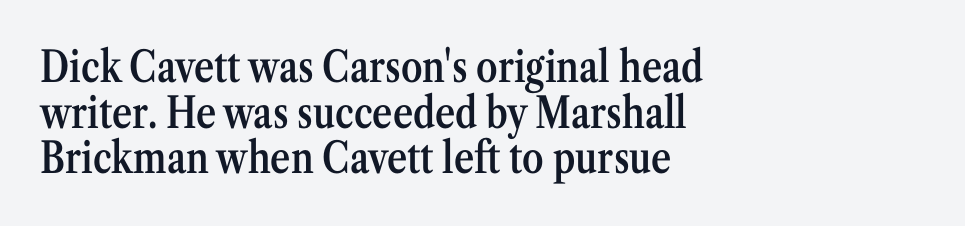
{"serif": "yes", "italic": "no", "bold": "semi", "weight": "semibold", "width": "condensed", "stroke_contrast": "medium", "x_height": "medium", "monospaced": "no", "underline": "no", "align": "left", "line_spacing": "tight", "line_spacing_ratio": 1.06, "letter_spacing": "normal", "letter_spacing_em": 0.0, "glyph_px": 43}
